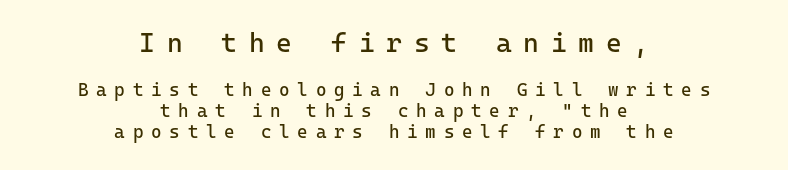
{"italic": "no", "bold": "no", "underline": "no", "align": "center", "line_spacing_ratio": 1.17, "letter_spacing": "wide", "letter_spacing_em": 0.43, "larger_block": "first", "size_ratio": 1.5, "glyph_px": 27}
